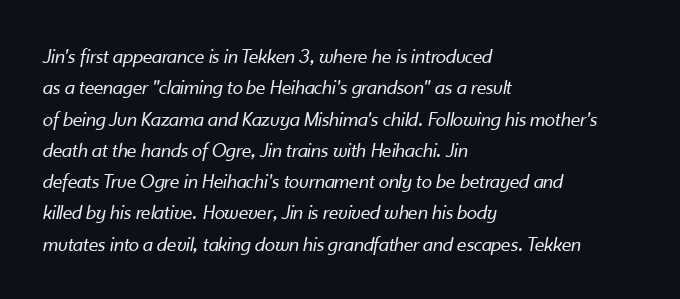
The image shows 21 px text type, italic (leaning right); set left-aligned, normal line spacing (1.49x), normal letter spacing, not underlined.
